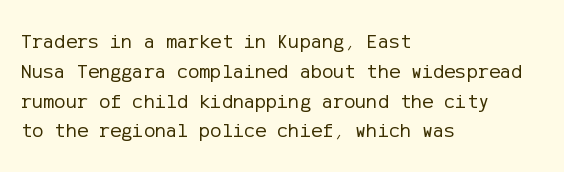
The image shows 21 px text type, upright; set left-aligned, normal line spacing (1.42x), normal letter spacing, not underlined.
